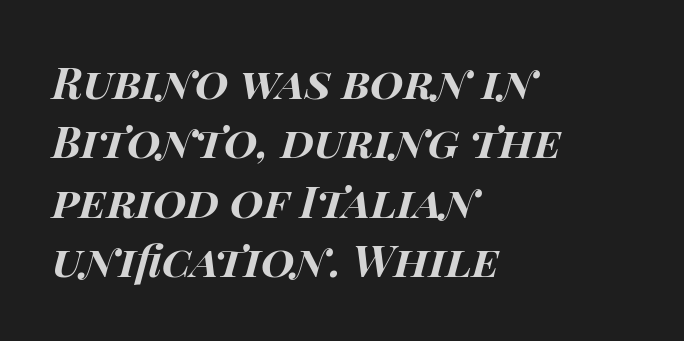
The image shows 43 px bold, wide type, italic (leaning right); set left-aligned, normal line spacing (1.38x), normal letter spacing, not underlined; high stroke contrast and a large x-height.
